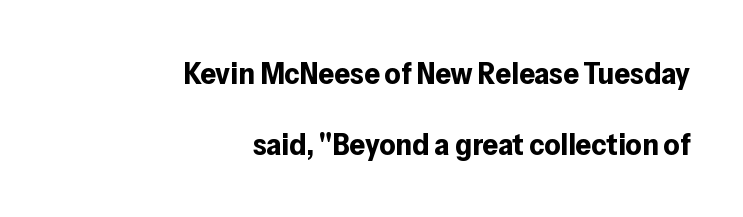
The line texture is even and compact thanks to regular tracking. Do the characters align in a grid? No, the font is proportional. A clean baseline with only descenders dipping below it. Nothing sits at the stroke ends, so this counts as sans-serif. I'd describe the lettering as bold — thick and assertive.
